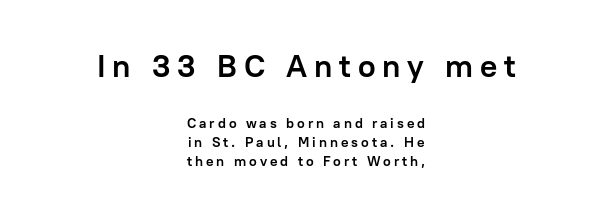
Unlike italic type, these characters show no tilt at all. Do the characters align in a grid? No, the font is proportional. A sans-serif font was chosen for this passage. This is heavy type, rendered in bold. Where is the straight margin? There isn't one; the lines are centered.
